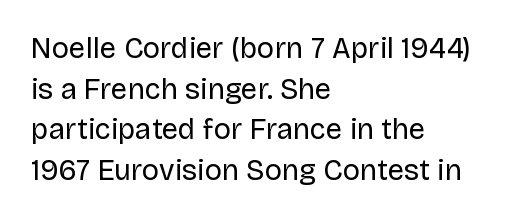
Q: Is the text bold? A: No.
Q: Is the text italic (slanted)? A: No, it is upright.
Q: Is the typeface a serif or a sans-serif typeface? A: Sans-serif.
Q: Is the text underlined? A: No.
Q: How is the paragraph aligned? A: Left-aligned.
Q: Is the spacing between letters normal or unusually wide? A: Normal.
Q: Is the spacing between lines tight, normal or loose? A: Normal.
Q: Width (condensed, normal, or wide)? A: Normal.
Q: Stroke contrast? A: Low.
Q: x-height? A: Large.
Q: Monospaced? A: No.
